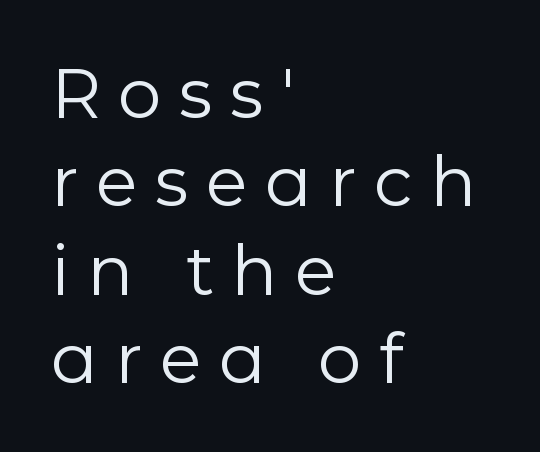
Q: Is the text bold? A: No.
Q: Is the text italic (slanted)? A: No, it is upright.
Q: Is the typeface a serif or a sans-serif typeface? A: Sans-serif.
Q: Is the text underlined? A: No.
Q: How is the paragraph aligned? A: Left-aligned.
Q: Is the spacing between letters normal or unusually wide? A: Unusually wide.
Q: Is the spacing between lines tight, normal or loose? A: Normal.
Q: Width (condensed, normal, or wide)? A: Normal.
Q: Stroke contrast? A: Low.
Q: x-height? A: Medium.
Q: Monospaced? A: No.
